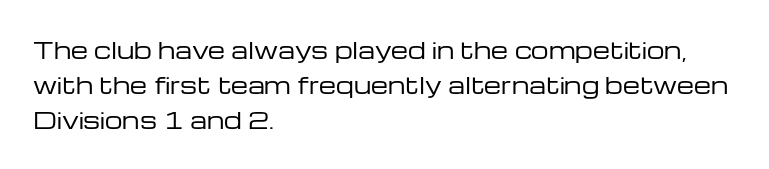
A quiet, ordinary-to-light weight characterises the typeface. Default kerning and tracking; the words read as compact shapes. These lines stack with their left ends in a neat column. The leading is moderate, giving the passage an even texture.
